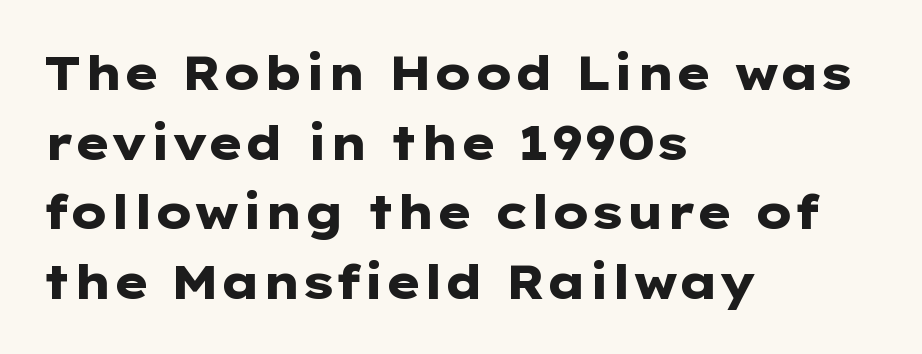
The image shows 47 px heavy, wide sans-serif type, upright; set left-aligned, normal line spacing (1.48x), normal letter spacing, not underlined; low stroke contrast and a medium x-height.
